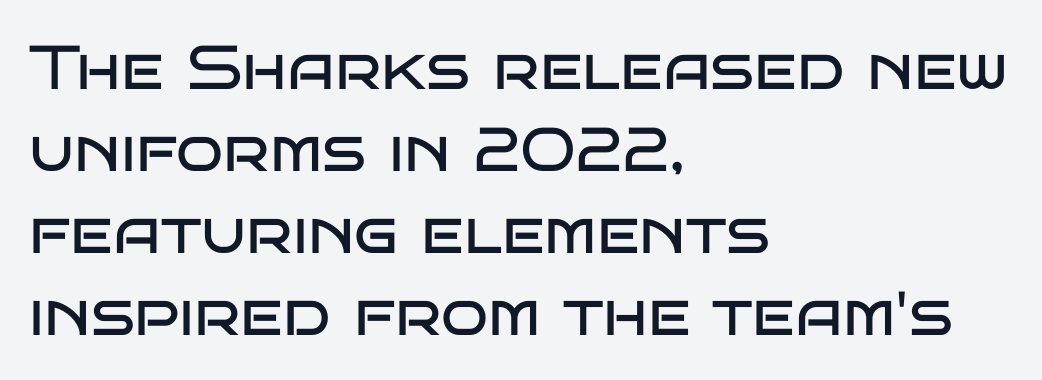
{"serif": "no", "italic": "no", "bold": "no", "weight": "regular", "width": "wide", "stroke_contrast": "low", "x_height": "large", "monospaced": "no", "underline": "no", "align": "left", "line_spacing": "normal", "line_spacing_ratio": 1.32, "letter_spacing": "normal", "letter_spacing_em": 0.0, "glyph_px": 62}
